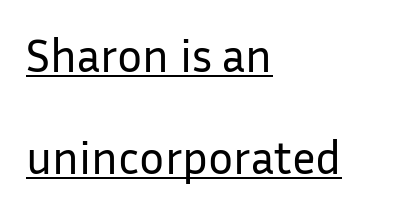
Note the varied advance widths — an 'i' is clearly narrower than an 'm'. The letterforms sit at book weight or below. In terms of letterspacing, this is plain default setting. Glance below the letters and you will spot a drawn line.
